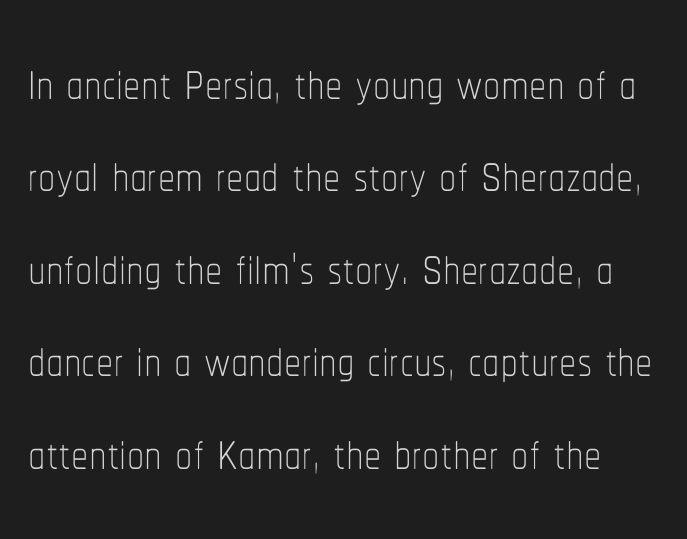
Clear beneath every line of the passage. The passage shown has conventional tracking throughout. These lines are rendered in a variable-pitch font. Posture: upright roman.
